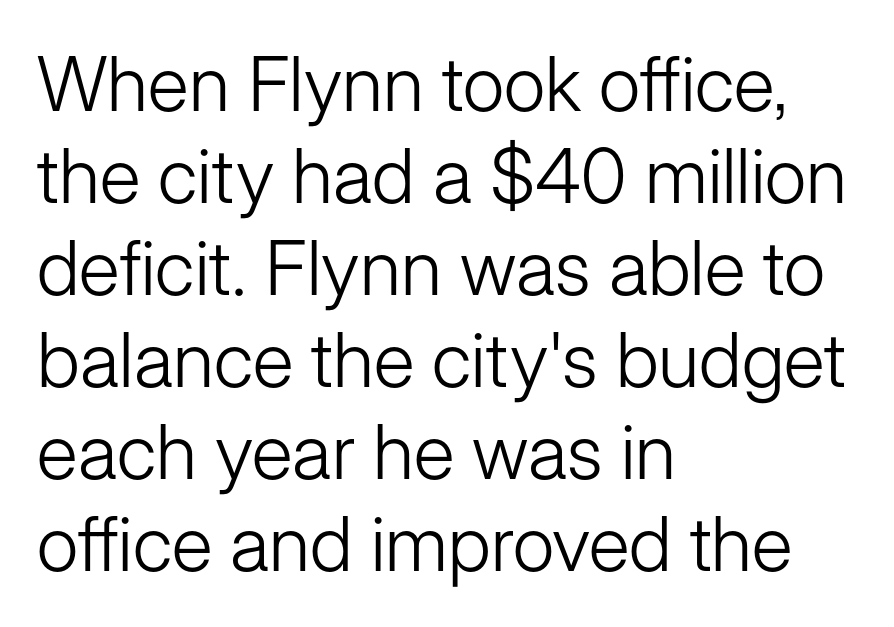
{"serif": "no", "italic": "no", "bold": "no", "weight": "light", "width": "normal", "stroke_contrast": "low", "x_height": "medium", "monospaced": "no", "underline": "no", "align": "left", "line_spacing_ratio": 1.21, "letter_spacing": "normal", "letter_spacing_em": 0.0, "glyph_px": 76}
